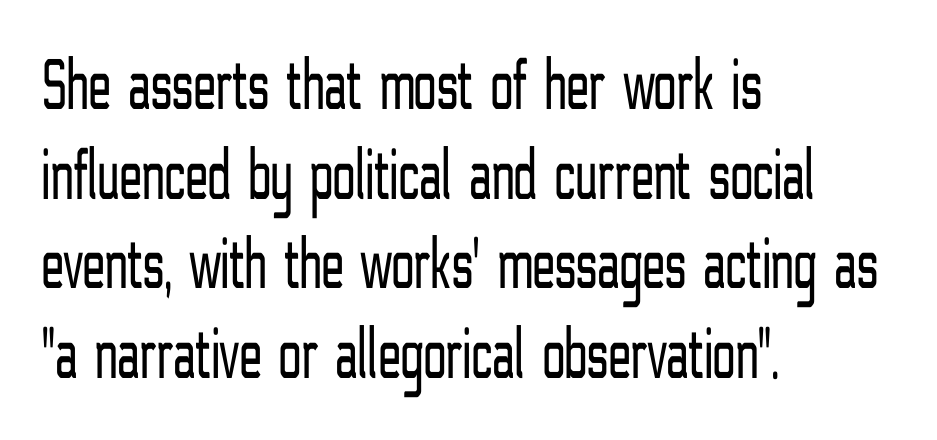
Is this a sans? Yes — the strokes have no serifs. Notice how the passage keeps a crisp vertical edge on the left only. Caption: face not bold, strokes unweighted. The rendering uses natural spacing where letterforms have individual widths.
